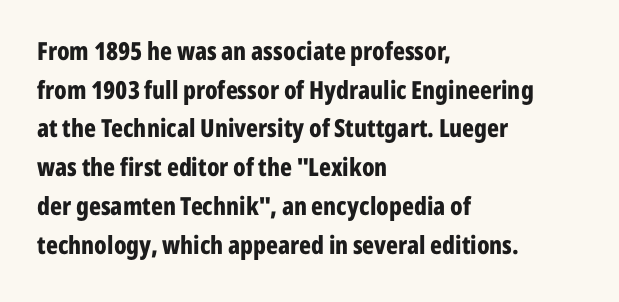
Lines of text with bare space underneath. Default kerning and tracking; the words read as compact shapes. Typeset ragged right — the left edge is the straight one. Regarding leading, the lines here are spaced in the standard way. Every stem runs plumb, perpendicular to the baseline.
